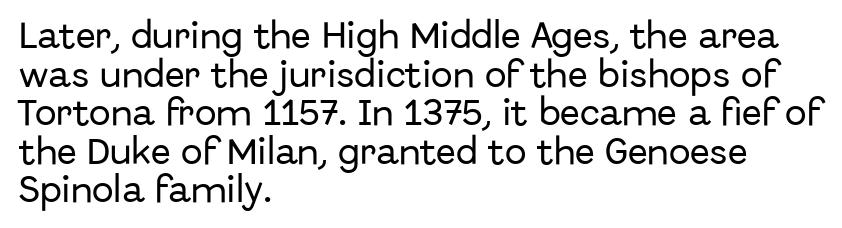
Q: Is the text italic (slanted)? A: No, it is upright.
Q: Is the typeface a serif or a sans-serif typeface? A: Sans-serif.
Q: Is the text underlined? A: No.
Q: How is the paragraph aligned? A: Left-aligned.
Q: Is the spacing between letters normal or unusually wide? A: Normal.
Q: Is the spacing between lines tight, normal or loose? A: Normal.
Q: Width (condensed, normal, or wide)? A: Normal.
Q: Stroke contrast? A: Low.
Q: x-height? A: Medium.
Q: Monospaced? A: No.
